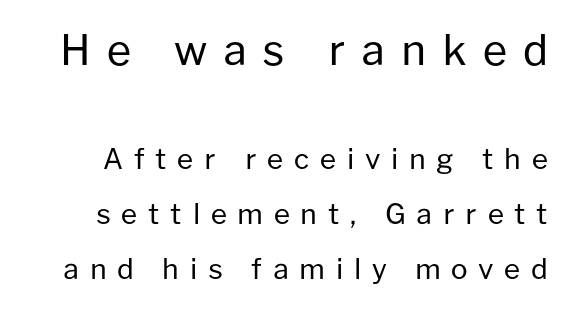
The initial chunk of copy outweighs the following chunk in type size. Is the letter spacing exaggerated? Yes — the characters are pushed far apart. Proportional: the letters do not fall into vertical columns. The passage shown is not bold in any degree. Only glyphs here, with clear space below each row.
